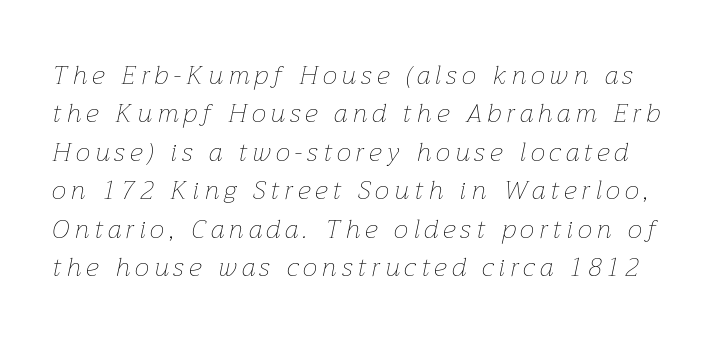
The image shows 26 px text type, italic (leaning right); set normal line spacing (1.48x), unusually wide letter spacing (+0.2 em), not underlined.
